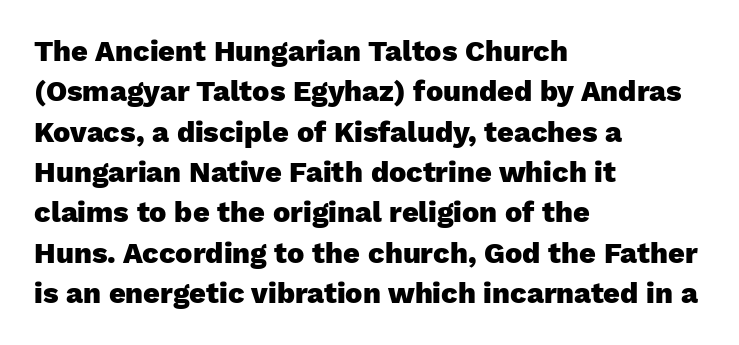
The image shows 29 px heavy sans-serif type, upright; set left-aligned, normal line spacing (1.39x), normal letter spacing, not underlined; low stroke contrast and a medium x-height.
